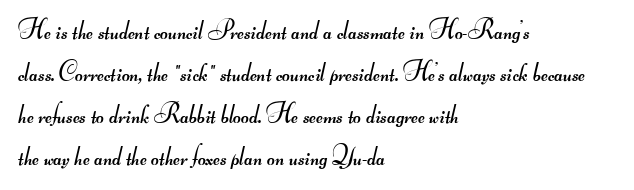
The image shows 27 px text type; set left-aligned, normal line spacing (1.55x), normal letter spacing, not underlined.
